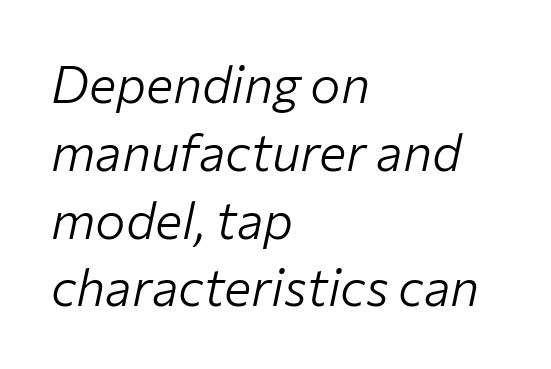
{"italic": "yes", "lean": "right", "slant_degrees": 12, "bold": "no", "weight": "light", "width": "normal", "stroke_contrast": "low", "x_height": "medium", "monospaced": "no", "underline": "no", "align": "left", "line_spacing": "normal", "line_spacing_ratio": 1.33, "letter_spacing": "normal", "letter_spacing_em": 0.0, "glyph_px": 51}
